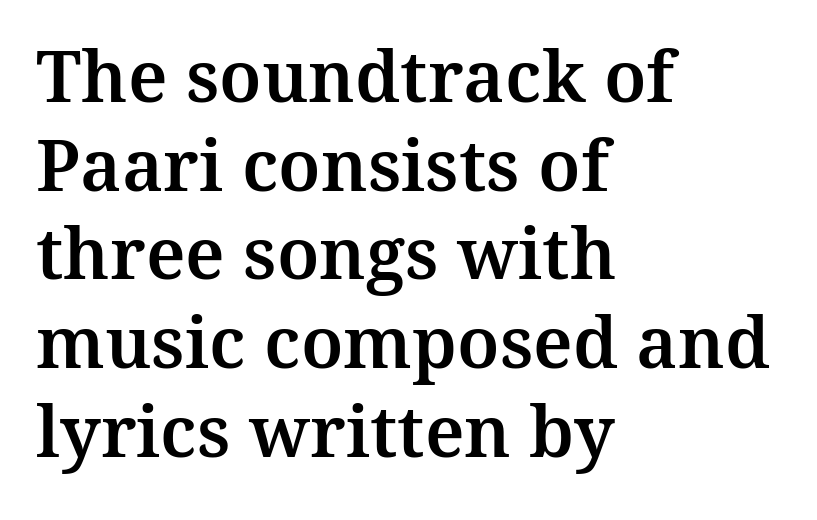
The glyphs in this specimen are seriffed. In terms of posture, this sample is upright. Is this a fixed-width face? No — the glyphs have proportional, varying widths. The specimen omits any rule beneath the text block's lines. The tracking reads as untouched default to a designer's eye. These lines sit exactly where default settings would place them.
